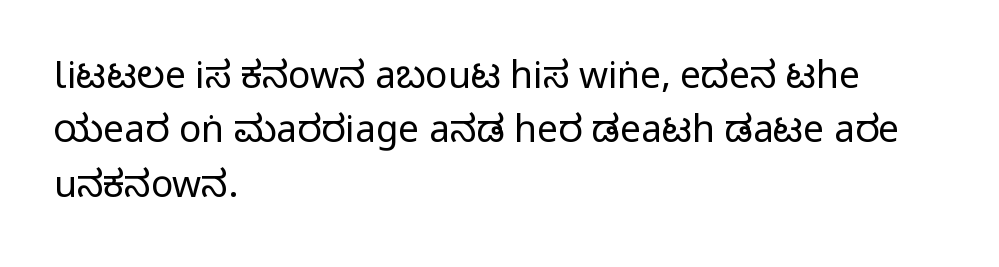
Students, note that the glyphs here touch the page at normal intervals. Type without underlining. The space between consecutive lines is moderate. The font sits on the lighter half of the weight spectrum, regular included. This sample has the flowing, uneven cadence of proportional lettering.
